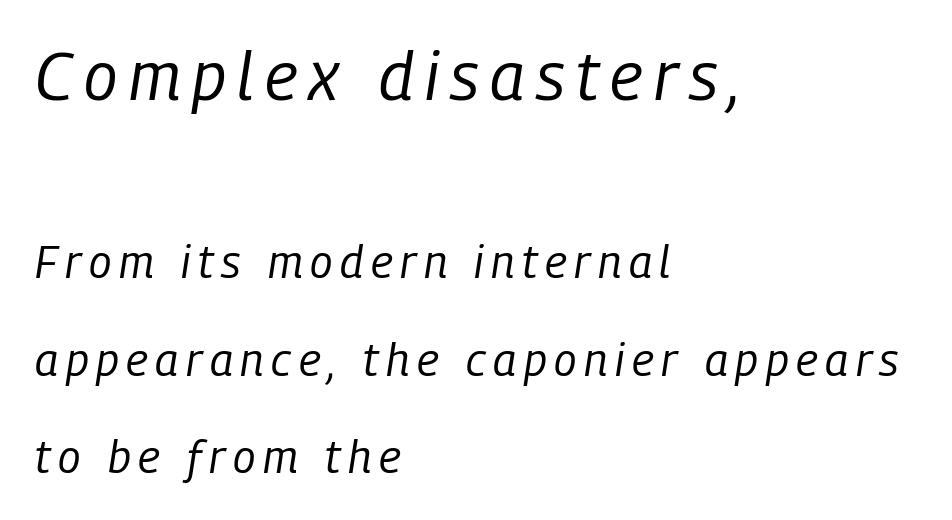
Varying glyph widths throughout — classic text-font behaviour. Vertical stems look standard width or narrower in stroke. If you drew a line through each stem, it would be angled. The zone under the glyphs is completely vacant. Leading: increased.
